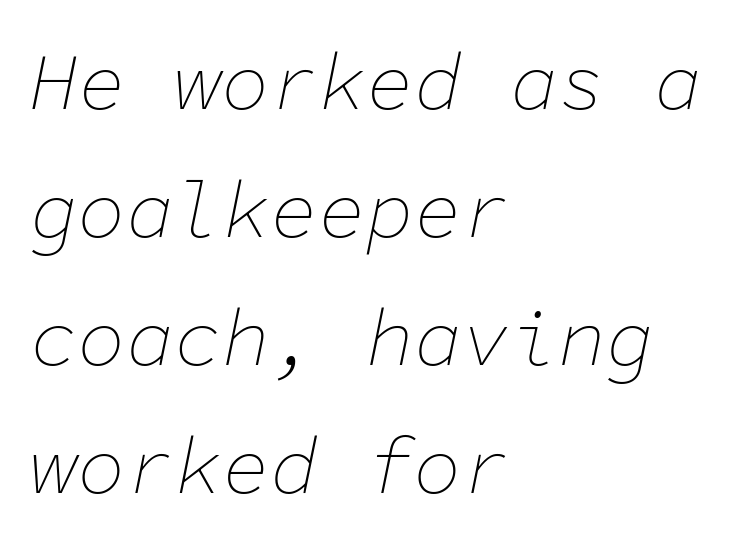
{"italic": "yes", "lean": "right", "slant_degrees": 11, "bold": "no", "weight": "thin", "width": "normal", "stroke_contrast": "low", "x_height": "medium", "monospaced": "yes", "underline": "no", "align": "left", "line_spacing": "normal", "line_spacing_ratio": 1.6, "letter_spacing": "normal", "letter_spacing_em": 0.0, "glyph_px": 80}
